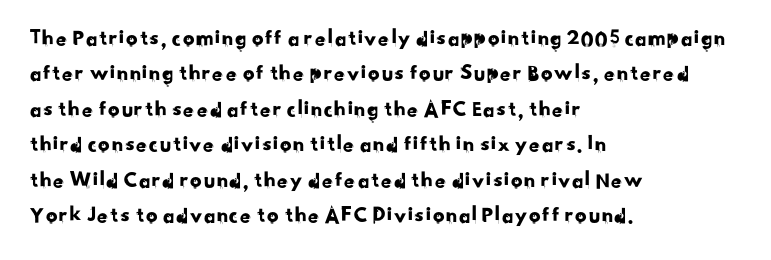
Q: Is the text underlined? A: No.
Q: How is the paragraph aligned? A: Left-aligned.
Q: Is the spacing between letters normal or unusually wide? A: Normal.
Q: Is the spacing between lines tight, normal or loose? A: Normal.
